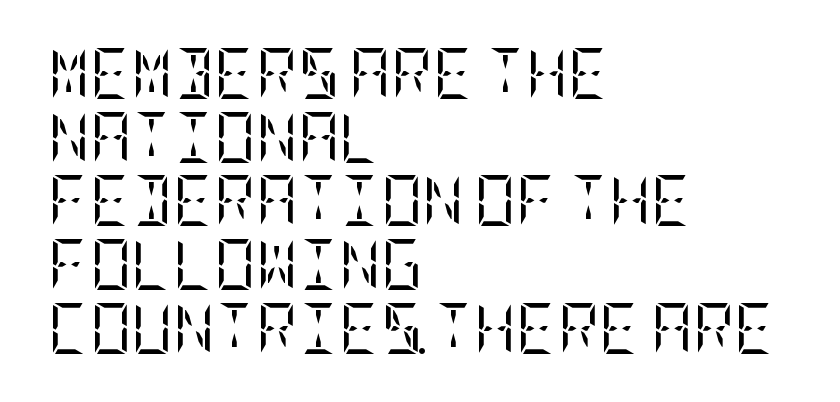
The image shows 51 px regular-weight, condensed serif type, upright; set left-aligned, normal line spacing (1.25x), normal letter spacing, not underlined; low stroke contrast and a large x-height.
